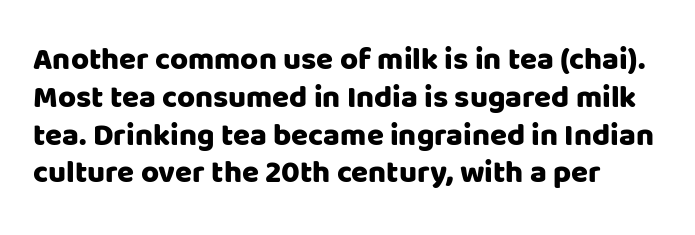
The font family rendered here belongs to the sans-serif group. The specimen reads as upright at a glance. How are the letters spaced? Ordinarily, with no added tracking. The words here are not underlined.
